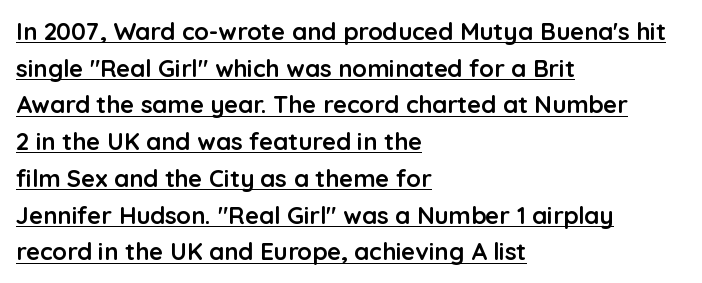
The image shows 24 px bold type, upright; set left-aligned, normal line spacing (1.53x), normal letter spacing, underlined.
